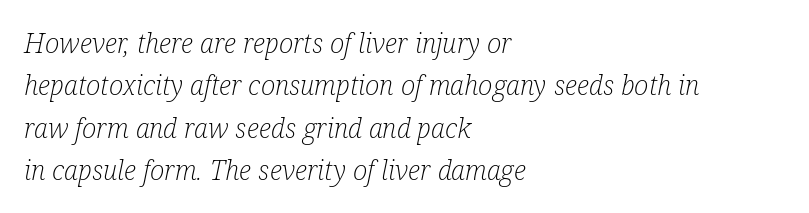
This sample uses an oblique cut, with every glyph tilted off the vertical. Honestly, the letter spacing is just normal — you wouldn't notice it. Leading matches the norm, producing a regular column. Lines of text with bare space underneath.
